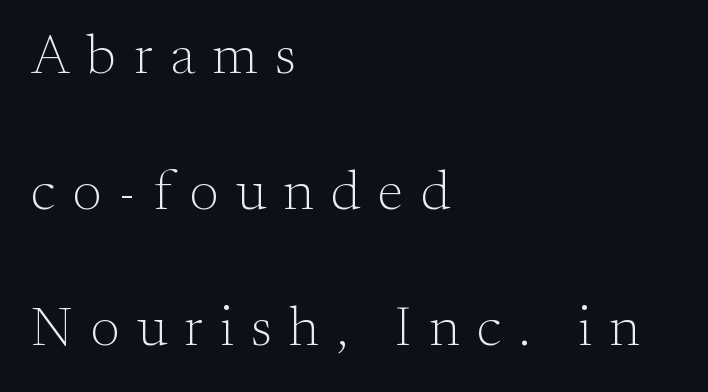
{"serif": "yes", "italic": "no", "bold": "no", "weight": "light", "width": "normal", "stroke_contrast": "medium", "x_height": "small", "monospaced": "no", "underline": "no", "align": "left", "line_spacing": "loose", "line_spacing_ratio": 2.43, "letter_spacing": "wide", "letter_spacing_em": 0.31, "glyph_px": 56}
